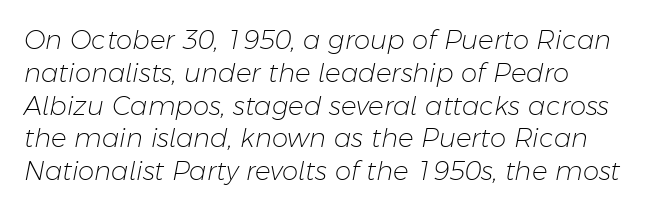
No letter is thick-stroked: the sample isn't bold. Short note: letters normally spaced. In terms of leading, this rendering sits right in the middle. Nobody drew a line under any word here.
